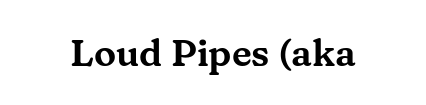
The image shows 37 px wide serif type, upright; set normal letter spacing, not underlined; medium stroke contrast and a medium x-height.
